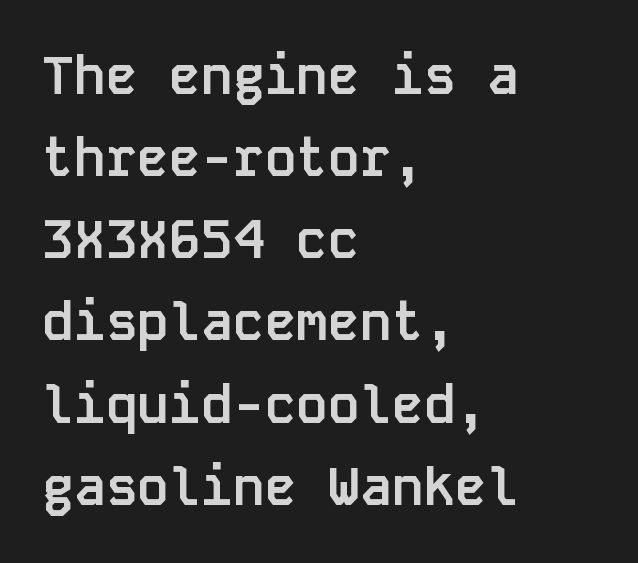
Q: Is the text bold? A: Yes.
Q: Is the text italic (slanted)? A: No, it is upright.
Q: Is the typeface a serif or a sans-serif typeface? A: Sans-serif.
Q: Is the text underlined? A: No.
Q: How is the paragraph aligned? A: Left-aligned.
Q: Is the spacing between letters normal or unusually wide? A: Normal.
Q: Is the spacing between lines tight, normal or loose? A: Normal.
Q: Width (condensed, normal, or wide)? A: Normal.
Q: Stroke contrast? A: Low.
Q: x-height? A: Large.
Q: Monospaced? A: Yes.
